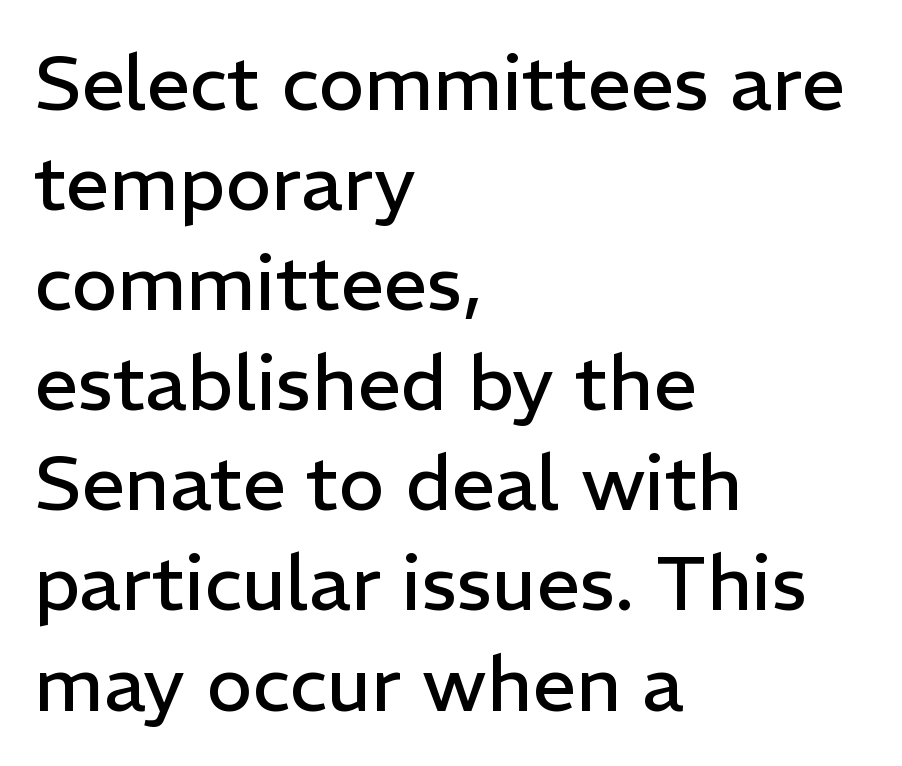
Q: Is the text bold? A: No.
Q: Is the text italic (slanted)? A: No, it is upright.
Q: Is the typeface a serif or a sans-serif typeface? A: Sans-serif.
Q: Is the text underlined? A: No.
Q: How is the paragraph aligned? A: Left-aligned.
Q: Is the spacing between letters normal or unusually wide? A: Normal.
Q: Is the spacing between lines tight, normal or loose? A: Normal.
Q: Width (condensed, normal, or wide)? A: Normal.
Q: Stroke contrast? A: Low.
Q: x-height? A: Medium.
Q: Monospaced? A: No.
